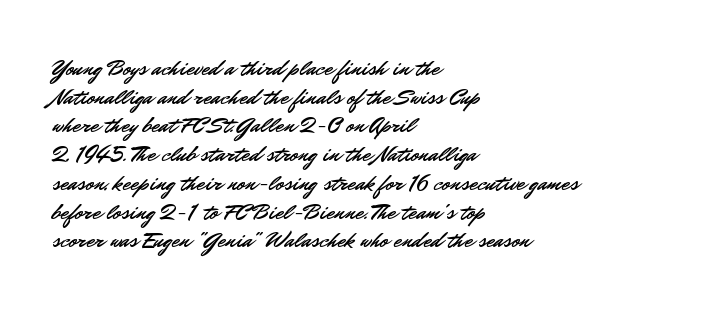
The letters sit at their default tracking, neither squeezed nor spread. The space between consecutive lines is moderate. This sample is left-justified, so line endings fall wherever the words run out. The string is rendered with underlining switched off.
